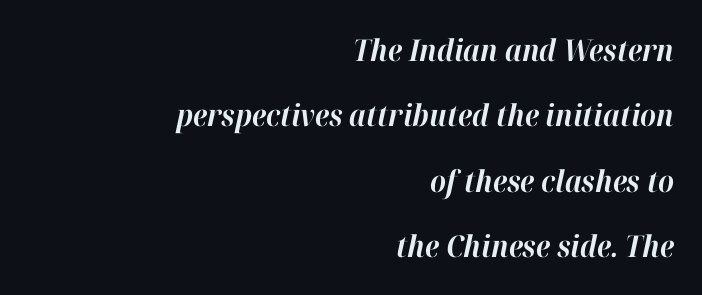
{"italic": "yes", "lean": "right", "slant_degrees": 12, "bold": "yes", "weight": "bold", "width": "normal", "stroke_contrast": "high", "x_height": "medium", "monospaced": "no", "underline": "no", "align": "right", "line_spacing": "loose", "line_spacing_ratio": 2.18, "letter_spacing": "normal", "letter_spacing_em": 0.0, "glyph_px": 30}
